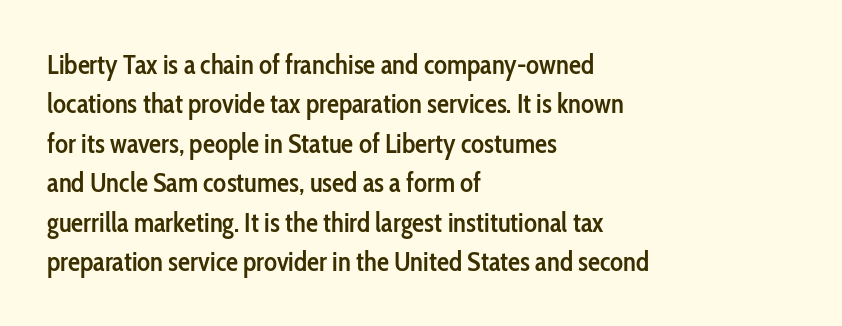
{"italic": "no", "bold": "semi", "underline": "no", "align": "left", "line_spacing": "normal", "line_spacing_ratio": 1.46, "letter_spacing": "normal", "letter_spacing_em": 0.0, "glyph_px": 27}
